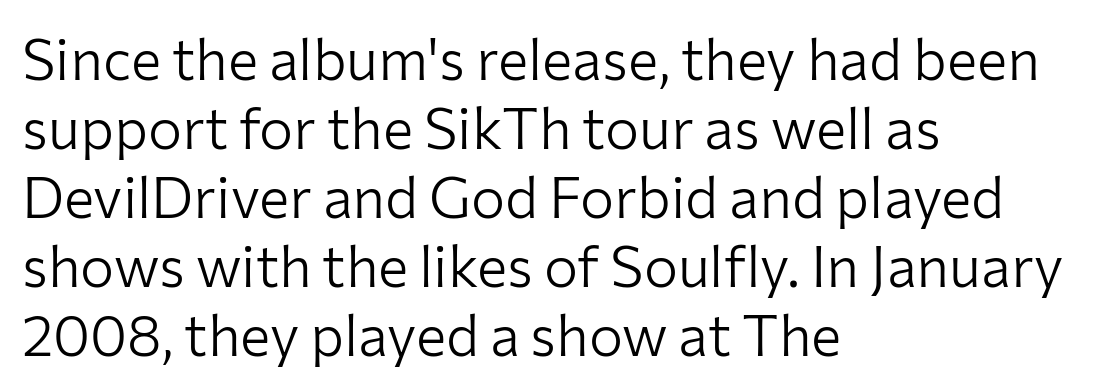
The image shows 57 px light sans-serif type, upright; set left-aligned, line spacing 1.21x, normal letter spacing, not underlined; low stroke contrast and a medium x-height.
